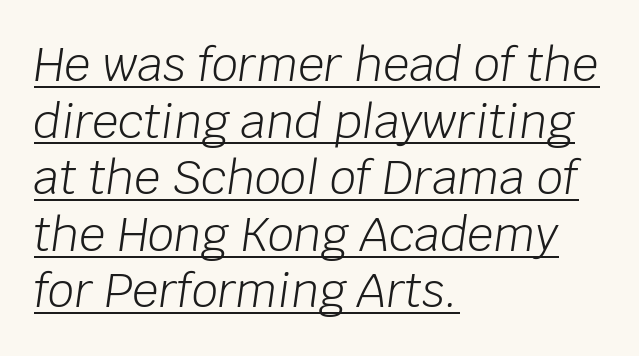
The image shows 46 px light type, italic (leaning right); set left-aligned, line spacing 1.23x, normal letter spacing, underlined; low stroke contrast and a large x-height.
